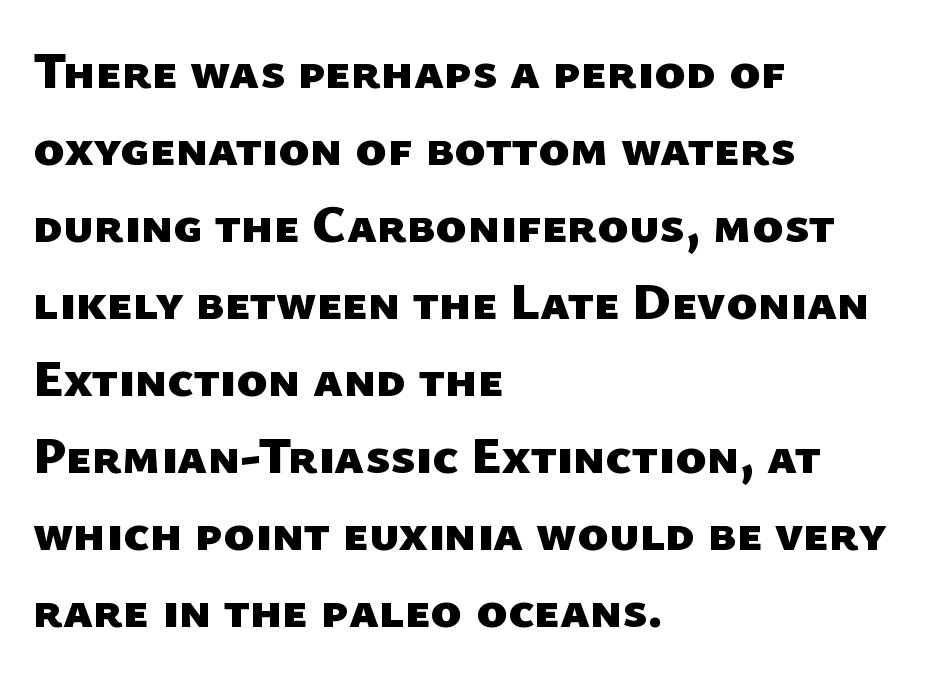
{"serif": "no", "bold": "yes", "weight": "heavy", "width": "normal", "stroke_contrast": "low", "x_height": "medium", "monospaced": "no", "underline": "no", "align": "left", "line_spacing": "normal", "line_spacing_ratio": 1.48, "letter_spacing": "normal", "letter_spacing_em": 0.0, "glyph_px": 52}
